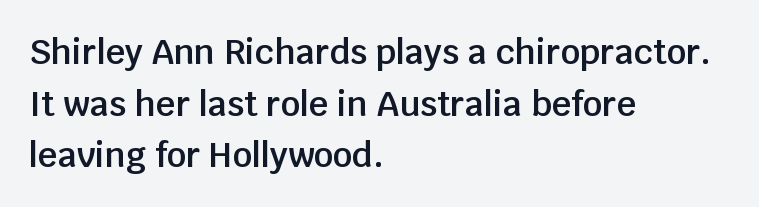
Q: Is the text bold? A: Semi-bold.
Q: Is the text italic (slanted)? A: No, it is upright.
Q: Is the typeface a serif or a sans-serif typeface? A: Sans-serif.
Q: Is the text underlined? A: No.
Q: How is the paragraph aligned? A: Left-aligned.
Q: Is the spacing between letters normal or unusually wide? A: Normal.
Q: Is the spacing between lines tight, normal or loose? A: Normal.
Q: Width (condensed, normal, or wide)? A: Normal.
Q: Stroke contrast? A: Low.
Q: x-height? A: Large.
Q: Monospaced? A: No.
